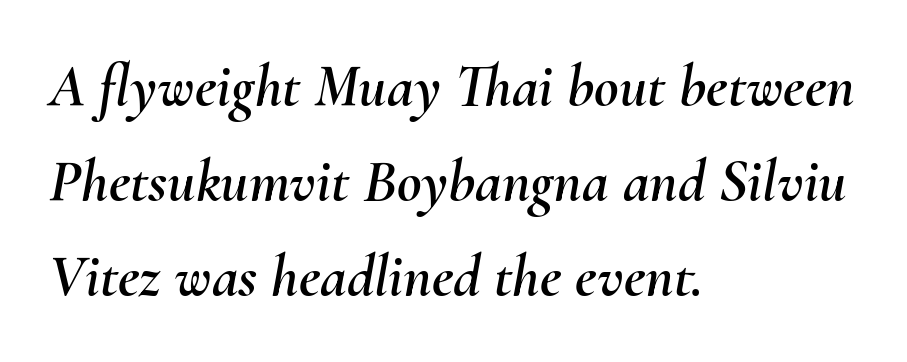
The image shows 60 px text type, italic (leaning right); set left-aligned, normal line spacing (1.58x), normal letter spacing, not underlined; medium stroke contrast and a small x-height.
